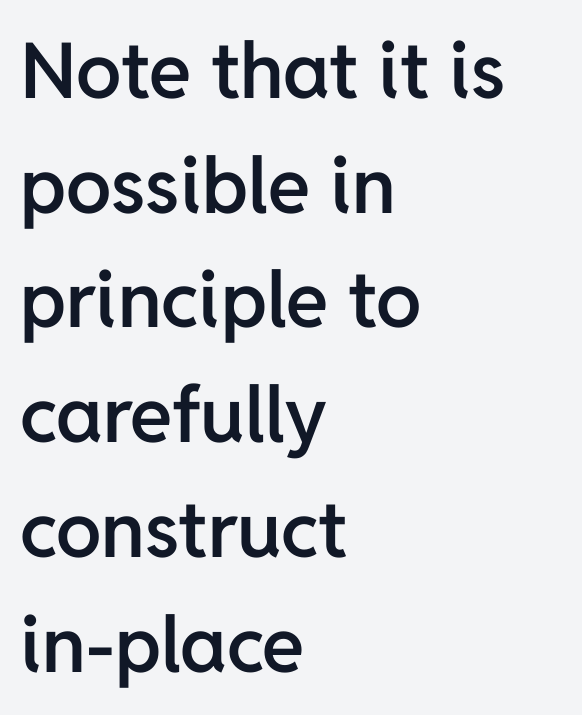
{"serif": "no", "italic": "no", "bold": "semi", "weight": "semibold", "width": "normal", "stroke_contrast": "low", "x_height": "medium", "monospaced": "no", "underline": "no", "align": "left", "line_spacing": "normal", "line_spacing_ratio": 1.49, "letter_spacing": "normal", "letter_spacing_em": 0.0, "glyph_px": 77}
